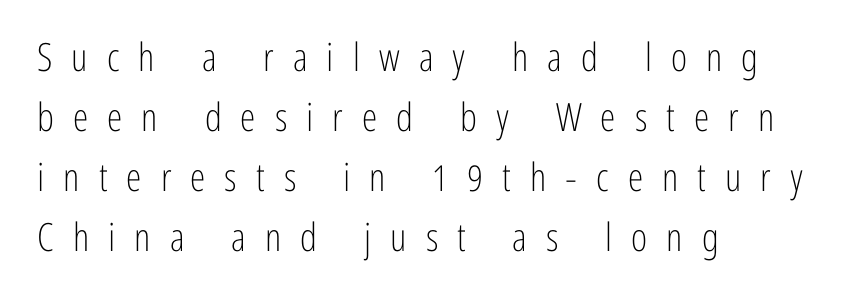
The image shows 39 px light, condensed sans-serif type, upright; set left-aligned, normal line spacing (1.54x), unusually wide letter spacing (+0.49 em), not underlined; low stroke contrast and a medium x-height.
